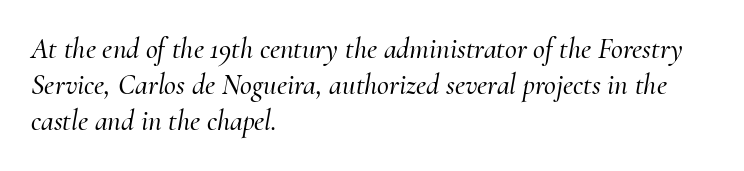
{"serif": "yes", "italic": "yes", "lean": "right", "slant_degrees": 10, "width": "normal", "stroke_contrast": "medium", "x_height": "small", "monospaced": "no", "underline": "no", "align": "left", "line_spacing": "normal", "line_spacing_ratio": 1.25, "letter_spacing": "normal", "letter_spacing_em": 0.0, "glyph_px": 29}
